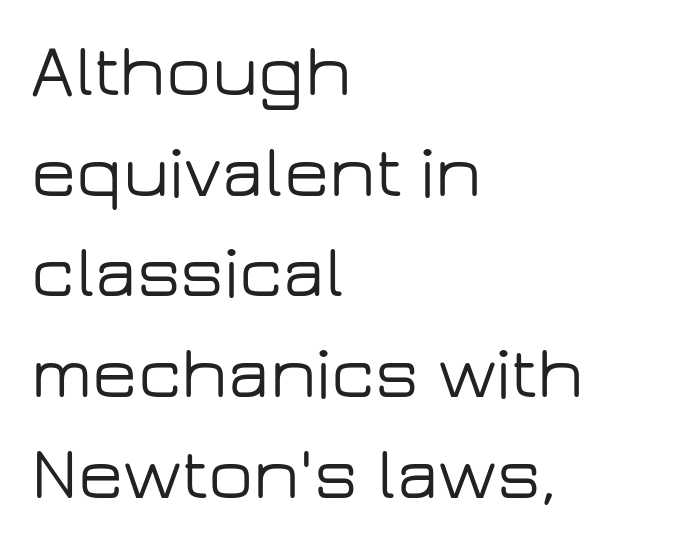
Caption: multi-line text, flush left, ragged right. Caption: standard tracking, unaltered. Each letter keeps its own natural width here, so spacing adapts to shape. Glance below the letters and you will spot only blank space. No italicization has been applied; the sample stays upright. In terms of leading, this rendering sits right in the middle.
